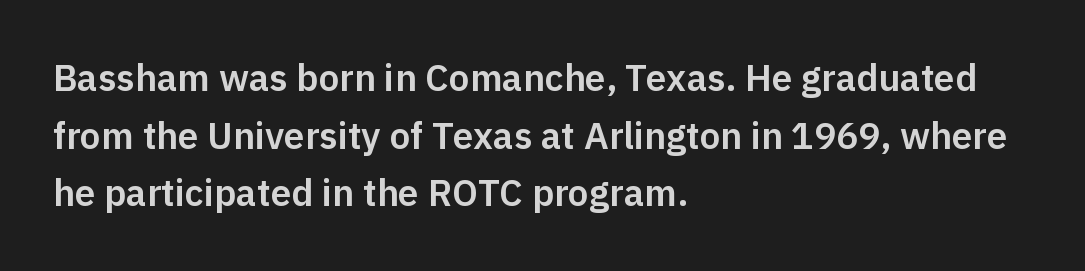
Posture: upright roman. The typesetter chose a ragged-right arrangement here. Letter spacing: default. The characters display no serif detailing; their extremities are plain.
